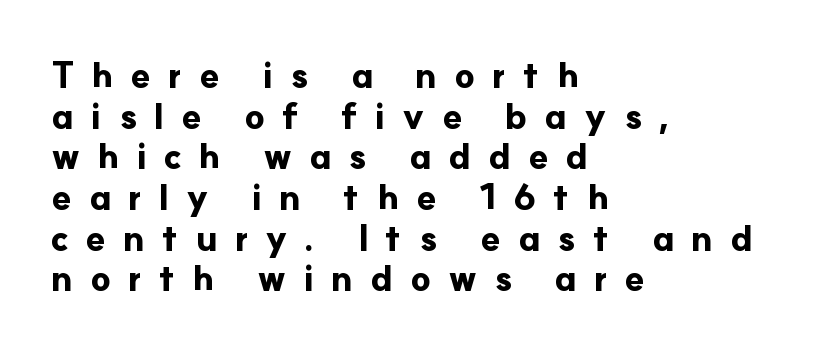
The image shows 36 px bold sans-serif type, upright; set left-aligned, tight line spacing (1.13x), unusually wide letter spacing (+0.47 em), not underlined; low stroke contrast and a small x-height.
